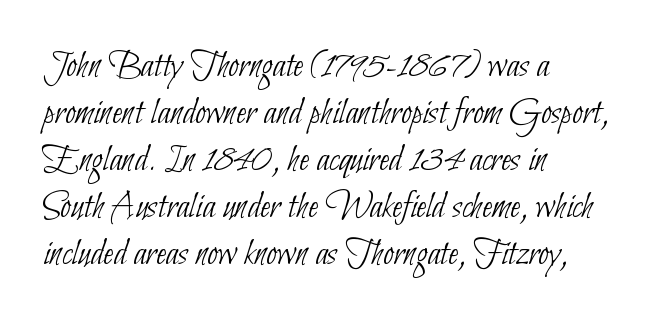
The image shows 38 px thin, condensed sans-serif type; set left-aligned, line spacing 1.24x, normal letter spacing, not underlined; low stroke contrast and a small x-height.
